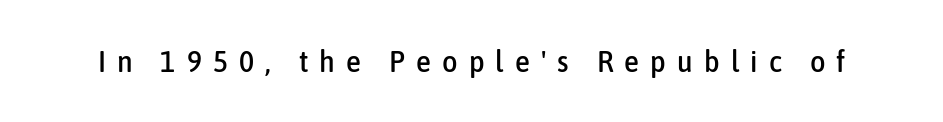
Someone cranked the tracking dial way up on this one. The gap between lines stays unmarked. Each letter keeps its own natural width here, so spacing adapts to shape. Stroke terminals: plain, sans-serif. The type sits square on the baseline with zero lean.
